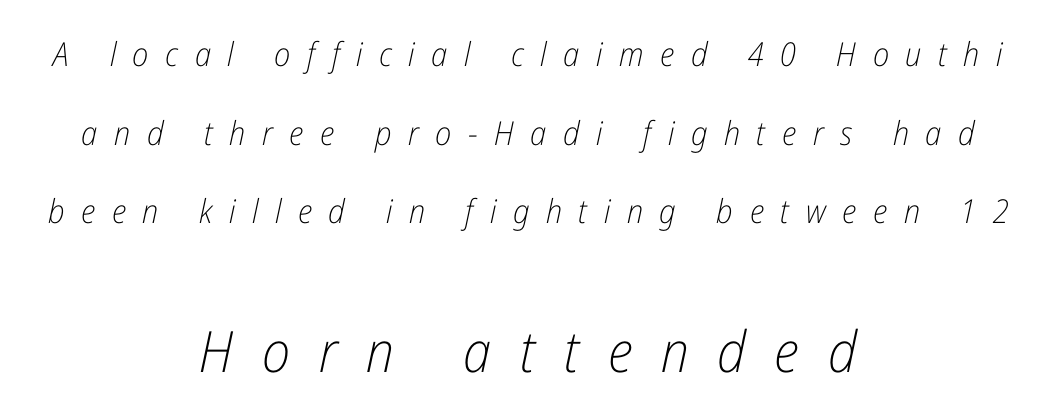
Q: Is the text bold? A: No.
Q: Is the text italic (slanted)? A: Yes, it leans right by about 12 degrees.
Q: Is the text underlined? A: No.
Q: How is the paragraph aligned? A: Centered.
Q: Is the spacing between letters normal or unusually wide? A: Unusually wide.
Q: Is the spacing between lines tight, normal or loose? A: Loose.
Q: Which block of text is set in a larger size, the first (top) or the second (bottom)? A: The second (bottom) one.
Q: Width (condensed, normal, or wide)? A: Condensed.
Q: Stroke contrast? A: Low.
Q: x-height? A: Medium.
Q: Monospaced? A: No.
